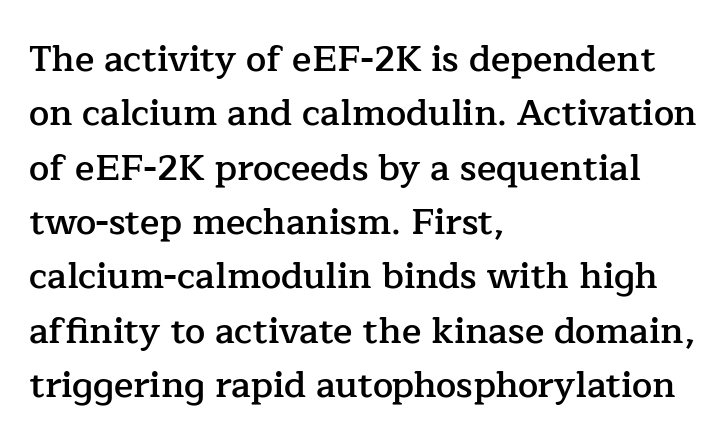
Q: Is the text bold? A: Semi-bold.
Q: Is the text italic (slanted)? A: No, it is upright.
Q: Is the typeface a serif or a sans-serif typeface? A: Serif.
Q: Is the text underlined? A: No.
Q: How is the paragraph aligned? A: Left-aligned.
Q: Is the spacing between letters normal or unusually wide? A: Normal.
Q: Is the spacing between lines tight, normal or loose? A: Normal.
Q: Width (condensed, normal, or wide)? A: Normal.
Q: Stroke contrast? A: Low.
Q: x-height? A: Medium.
Q: Monospaced? A: No.
